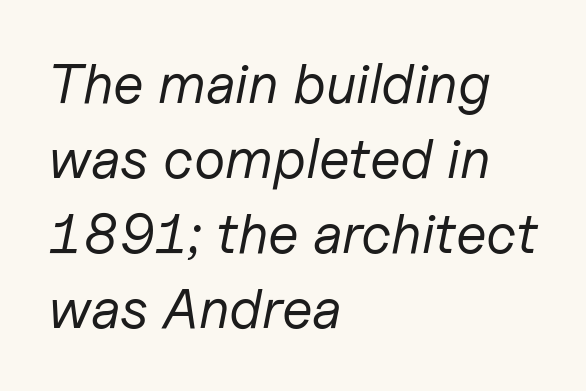
Q: Is the text bold? A: No.
Q: Is the text italic (slanted)? A: Yes, it leans right by about 11 degrees.
Q: Is the text underlined? A: No.
Q: How is the paragraph aligned? A: Left-aligned.
Q: Is the spacing between letters normal or unusually wide? A: Normal.
Q: Is the spacing between lines tight, normal or loose? A: Normal.
Q: Width (condensed, normal, or wide)? A: Normal.
Q: Stroke contrast? A: Low.
Q: x-height? A: Medium.
Q: Monospaced? A: No.
